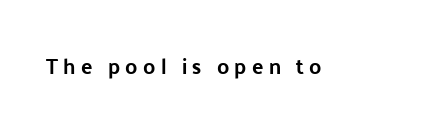
Q: Is the text italic (slanted)? A: No, it is upright.
Q: Is the text underlined? A: No.
Q: Is the spacing between letters normal or unusually wide? A: Unusually wide.
